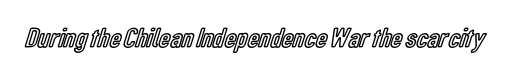
Clear beneath every line of the passage. Spacing verdict: proportional, widths tailored to each character. The line texture is even and compact thanks to regular tracking.
